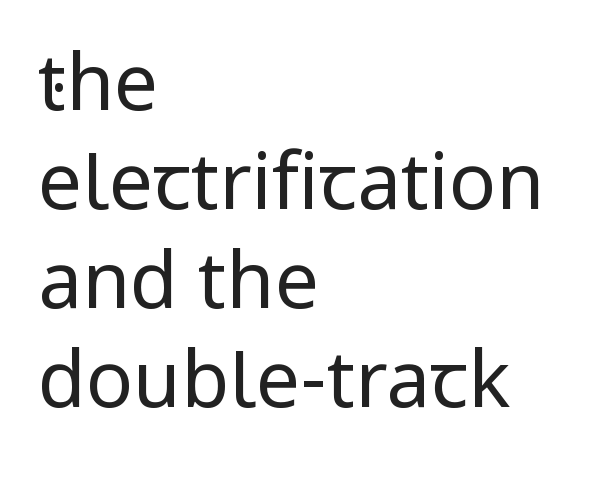
{"serif": "no", "italic": "no", "bold": "no", "weight": "regular", "width": "normal", "stroke_contrast": "low", "x_height": "medium", "monospaced": "no", "underline": "no", "align": "left", "line_spacing": "normal", "line_spacing_ratio": 1.27, "letter_spacing": "normal", "letter_spacing_em": 0.0, "glyph_px": 78}
